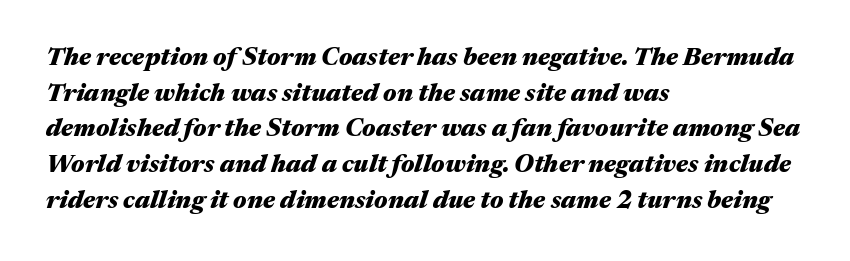
The image shows 25 px bold type, italic (leaning right); set left-aligned, normal line spacing (1.43x), normal letter spacing, not underlined.
